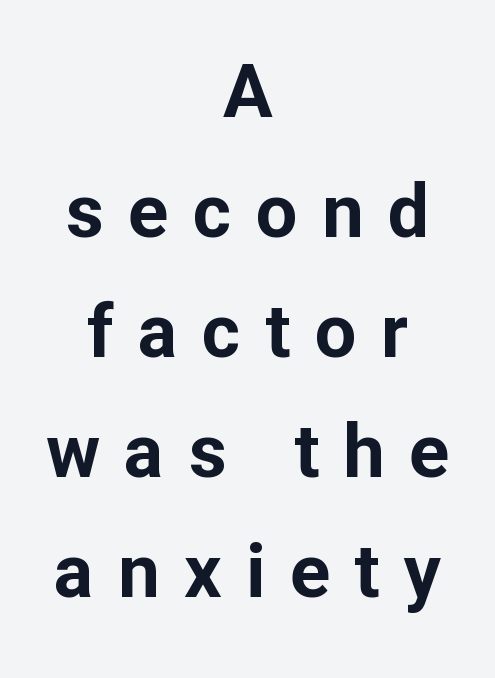
The image shows 74 px bold sans-serif type, upright; set centered, normal line spacing (1.62x), unusually wide letter spacing (+0.33 em), not underlined; low stroke contrast and a medium x-height.
